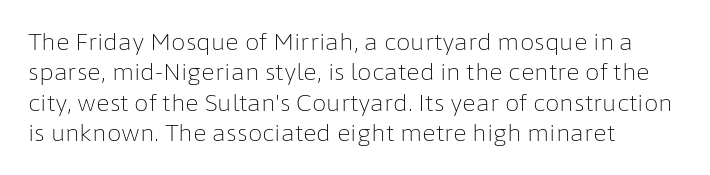
Q: Is the text bold? A: No.
Q: Is the text italic (slanted)? A: No, it is upright.
Q: Is the text underlined? A: No.
Q: How is the paragraph aligned? A: Left-aligned.
Q: Is the spacing between letters normal or unusually wide? A: Normal.
Q: Is the spacing between lines tight, normal or loose? A: Normal.
